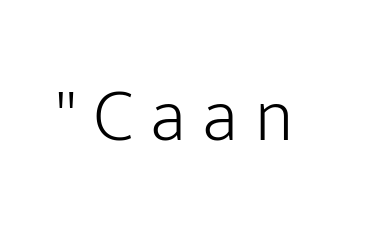
You could only call the tracking loose — the letters float apart. This is not heavy type; no bold has been used. The axis of the letterforms is exactly vertical. The characters display no serif detailing; their extremities are plain. Note the varied advance widths — an 'i' is clearly narrower than an 'm'.
